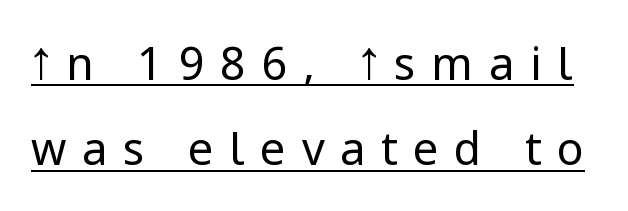
{"serif": "no", "italic": "no", "bold": "no", "weight": "regular", "width": "normal", "stroke_contrast": "low", "x_height": "medium", "monospaced": "no", "underline": "yes", "line_spacing": "loose", "line_spacing_ratio": 1.9, "letter_spacing": "wide", "letter_spacing_em": 0.35, "glyph_px": 45}
